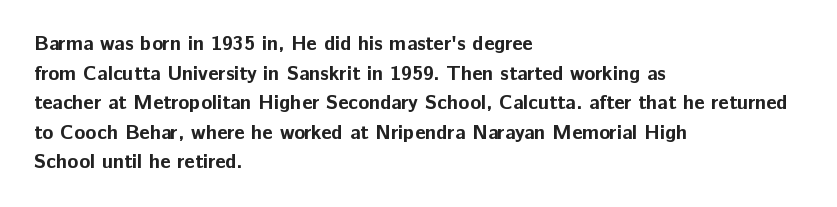
The rendering uses a bold face; every stroke is thick and dark. Compared with a centered layout, this one pins lines to the left instead. Underline: absent. In terms of letterspacing, this is plain default setting. Italic: no, the glyphs are upright roman. How would I describe the line gaps? Plain and ordinary.
